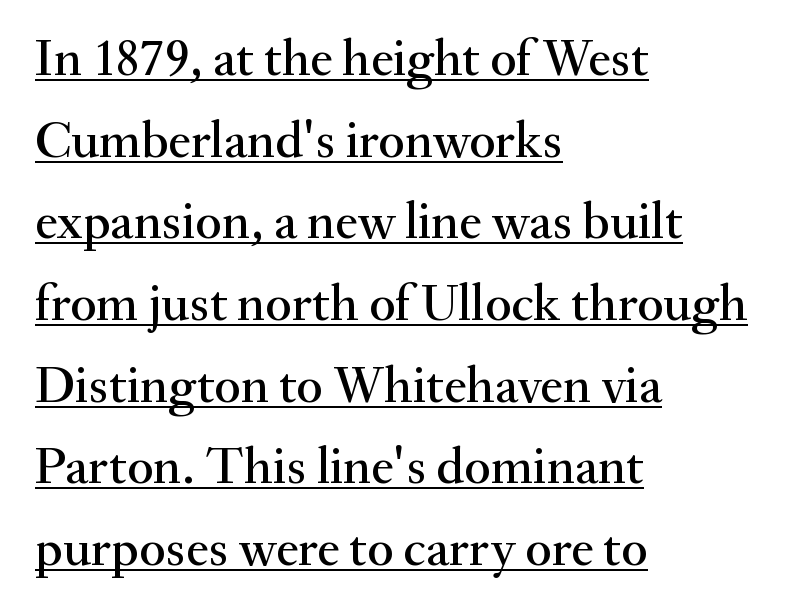
Q: Is the text italic (slanted)? A: No, it is upright.
Q: Is the typeface a serif or a sans-serif typeface? A: Serif.
Q: Is the text underlined? A: Yes.
Q: How is the paragraph aligned? A: Left-aligned.
Q: Is the spacing between letters normal or unusually wide? A: Normal.
Q: Is the spacing between lines tight, normal or loose? A: Normal.
Q: Width (condensed, normal, or wide)? A: Normal.
Q: Stroke contrast? A: Medium.
Q: x-height? A: Small.
Q: Monospaced? A: No.
